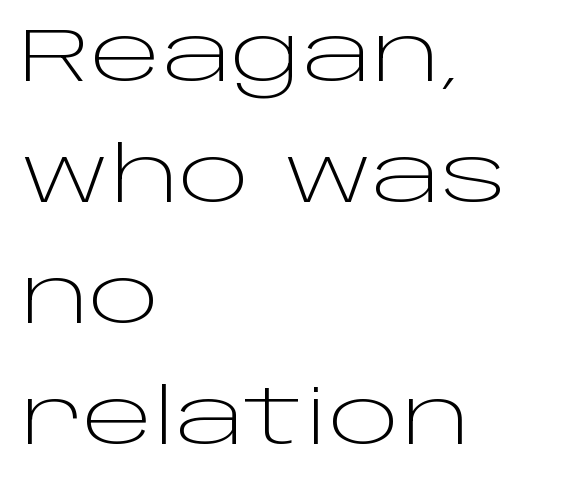
The image shows 76 px light, wide sans-serif type, upright; set left-aligned, normal line spacing (1.59x), normal letter spacing, not underlined; low stroke contrast and a large x-height.
